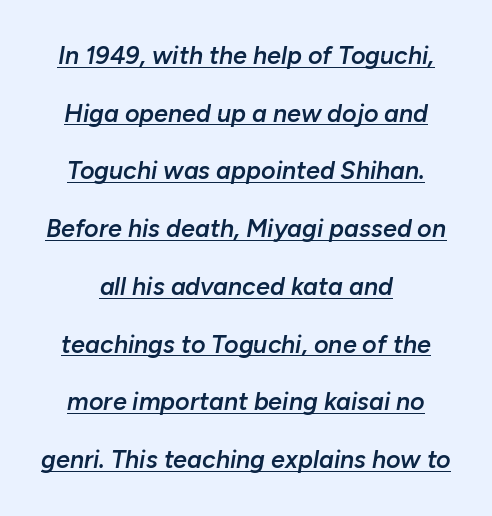
{"italic": "yes", "lean": "right", "slant_degrees": 10, "bold": "semi", "underline": "yes", "align": "center", "line_spacing": "loose", "line_spacing_ratio": 2.31, "letter_spacing": "normal", "letter_spacing_em": 0.0, "glyph_px": 25}
